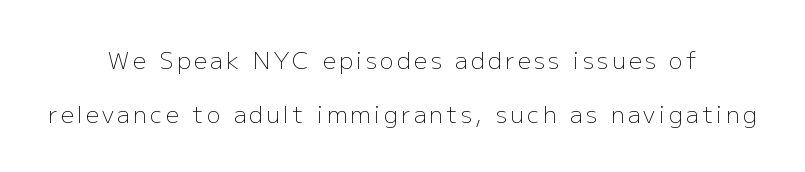
Q: Is the text bold? A: No.
Q: Is the text italic (slanted)? A: No, it is upright.
Q: Is the text underlined? A: No.
Q: How is the paragraph aligned? A: Centered.
Q: Is the spacing between lines tight, normal or loose? A: Loose.
